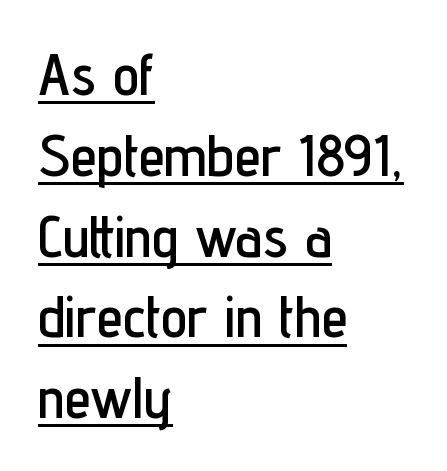
{"serif": "no", "italic": "no", "width": "condensed", "stroke_contrast": "low", "x_height": "medium", "monospaced": "no", "underline": "yes", "align": "left", "line_spacing": "normal", "line_spacing_ratio": 1.37, "letter_spacing": "normal", "letter_spacing_em": 0.0, "glyph_px": 59}
